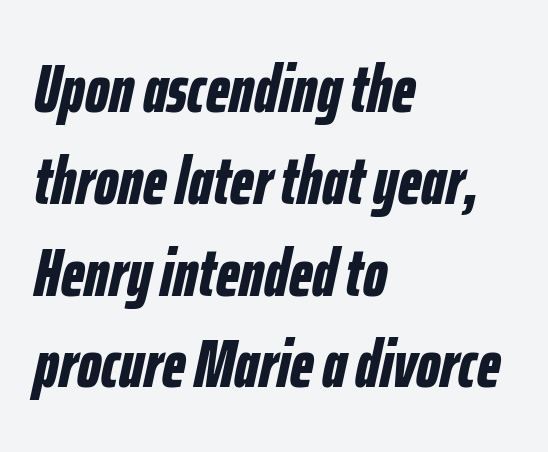
The image shows 68 px bold, condensed type, italic (leaning right); set left-aligned, normal line spacing (1.35x), normal letter spacing, not underlined; low stroke contrast and a medium x-height.
